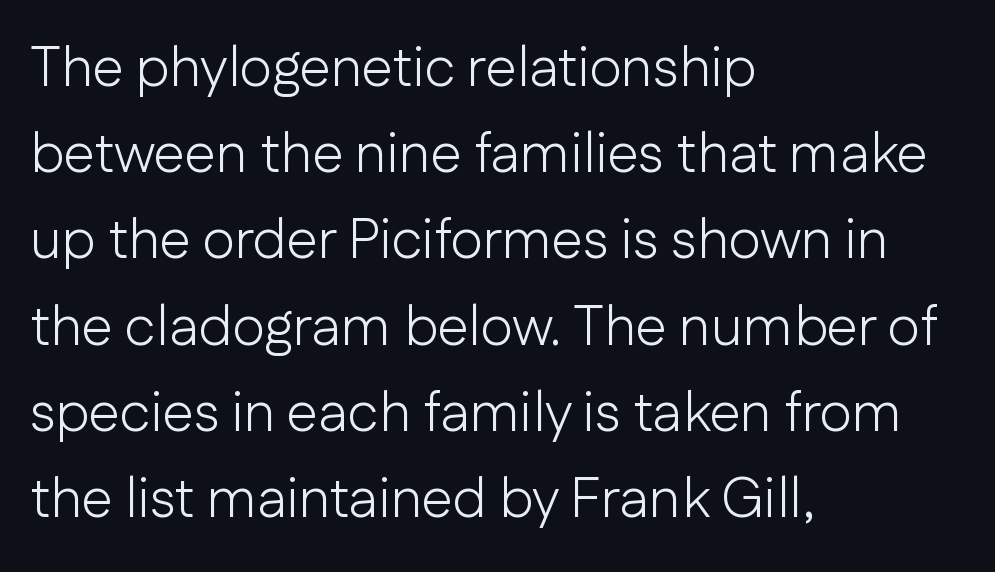
The image shows 56 px light sans-serif type, upright; set left-aligned, normal line spacing (1.54x), normal letter spacing, not underlined; low stroke contrast and a medium x-height.
